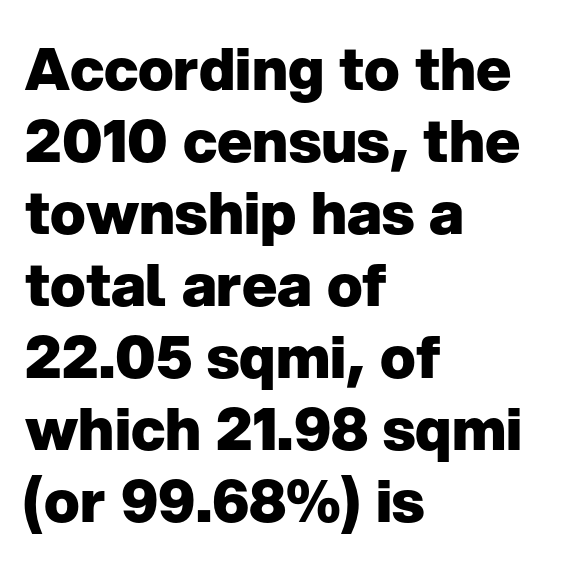
{"serif": "no", "italic": "no", "bold": "yes", "weight": "heavy", "width": "normal", "stroke_contrast": "low", "x_height": "medium", "monospaced": "no", "underline": "no", "align": "left", "line_spacing_ratio": 1.22, "letter_spacing": "normal", "letter_spacing_em": 0.0, "glyph_px": 59}
